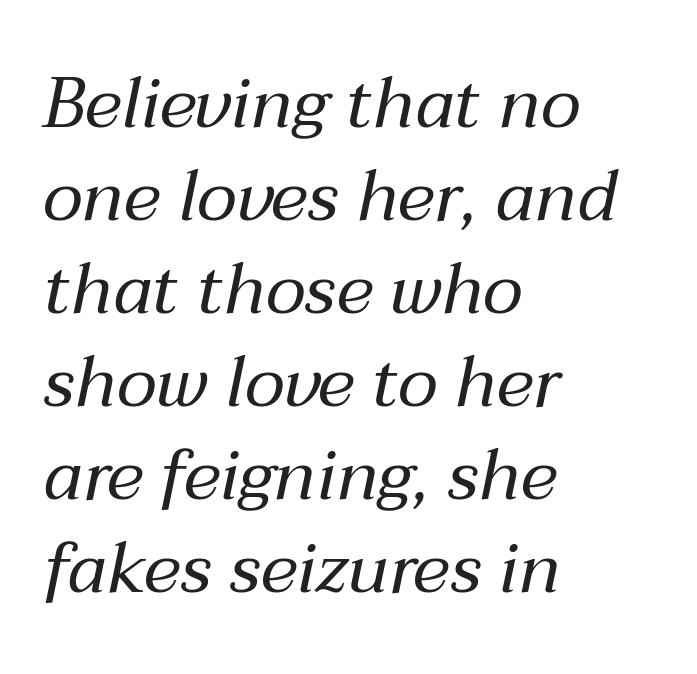
Layout note: lines flush left. Do the characters align in a grid? No, the font is proportional. Baseline-to-baseline distance is the conventional proportion of letter height. Is the type slanted? Yes — the strokes lean at a clear angle.
